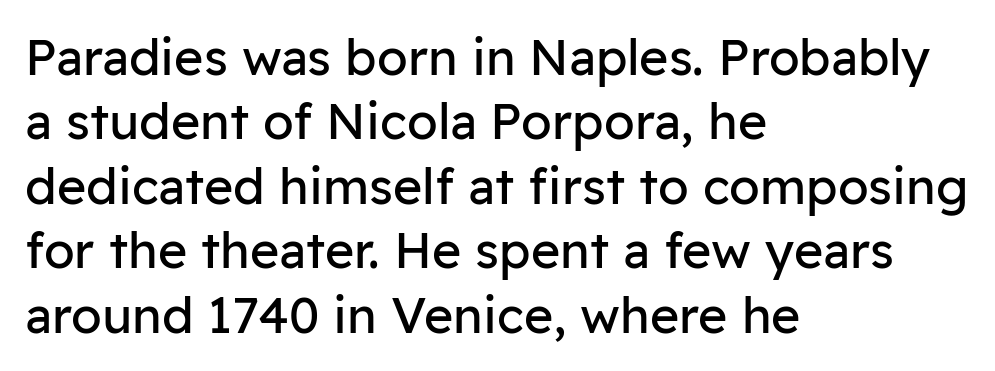
The image shows 50 px regular-weight sans-serif type, upright; set left-aligned, normal line spacing (1.29x), normal letter spacing, not underlined; low stroke contrast and a medium x-height.
